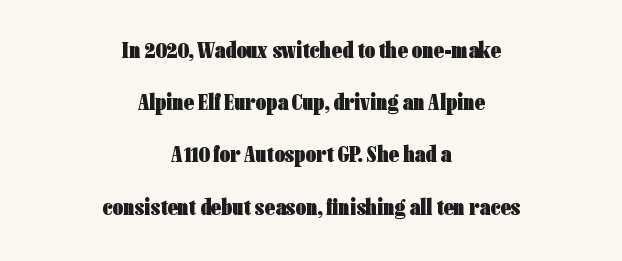
The image shows 23 px bold type, upright; set centered, loose line spacing (2.27x), normal letter spacing, not underlined.
